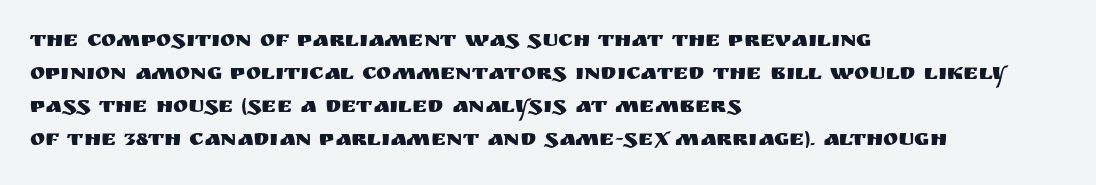
Plain, unruled lines of type. Letter spacing: default. Quick note: interline space is typical. Does the lettering tilt? It doesn't — this is upright. One-word summary of the alignment: left.
